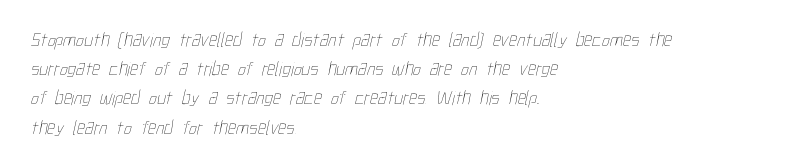
{"bold": "no", "underline": "no", "align": "left", "line_spacing": "normal", "line_spacing_ratio": 1.46, "letter_spacing": "normal", "letter_spacing_em": 0.0, "glyph_px": 20}
